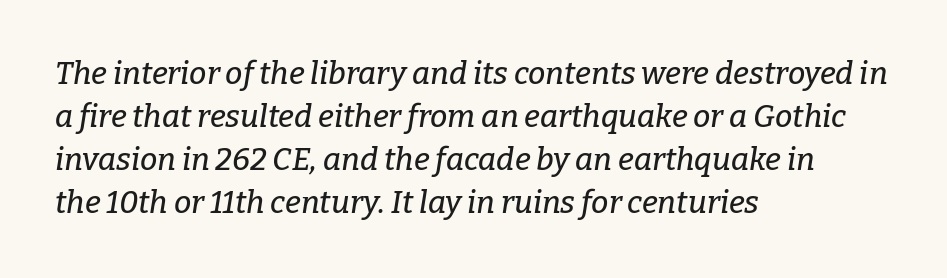
It's the slanting kind of type. Examine the stroke ends and you'll spot serifs. Layout note: lines flush left. Decoration check: the copy has no underline. Is this a fixed-width face? No — the glyphs have proportional, varying widths.
